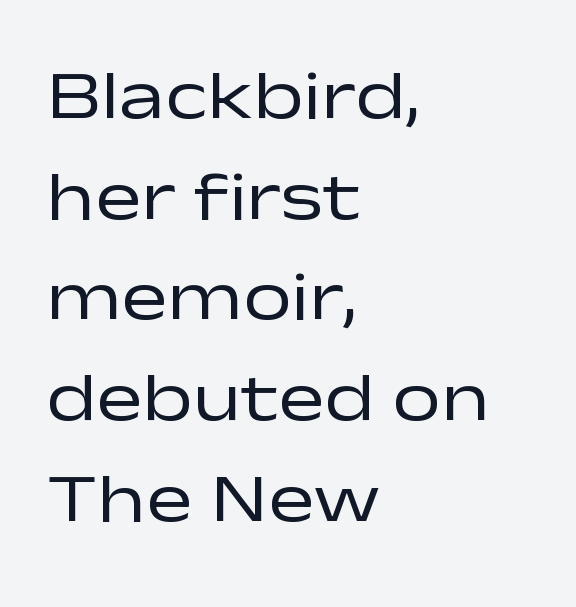
The image shows 69 px regular-weight, wide sans-serif type, upright; set left-aligned, normal line spacing (1.46x), normal letter spacing, not underlined; low stroke contrast and a medium x-height.
